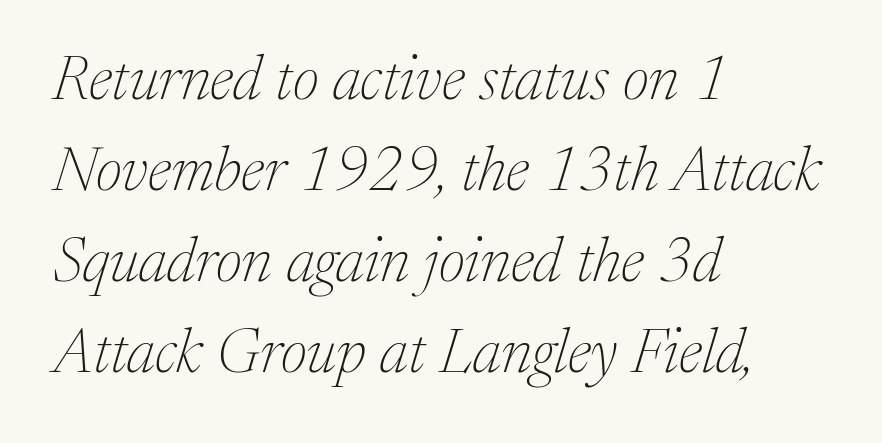
Q: Is the text bold? A: No.
Q: Is the text italic (slanted)? A: Yes, it leans right by about 17 degrees.
Q: Is the typeface a serif or a sans-serif typeface? A: Serif.
Q: Is the text underlined? A: No.
Q: How is the paragraph aligned? A: Left-aligned.
Q: Is the spacing between letters normal or unusually wide? A: Normal.
Q: Is the spacing between lines tight, normal or loose? A: Normal.
Q: Width (condensed, normal, or wide)? A: Normal.
Q: Stroke contrast? A: Medium.
Q: x-height? A: Medium.
Q: Monospaced? A: No.
